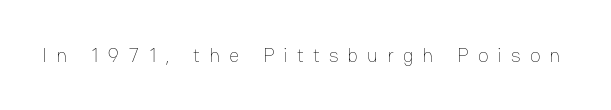
The image shows 20 px text type, upright; set unusually wide letter spacing (+0.45 em), not underlined.
